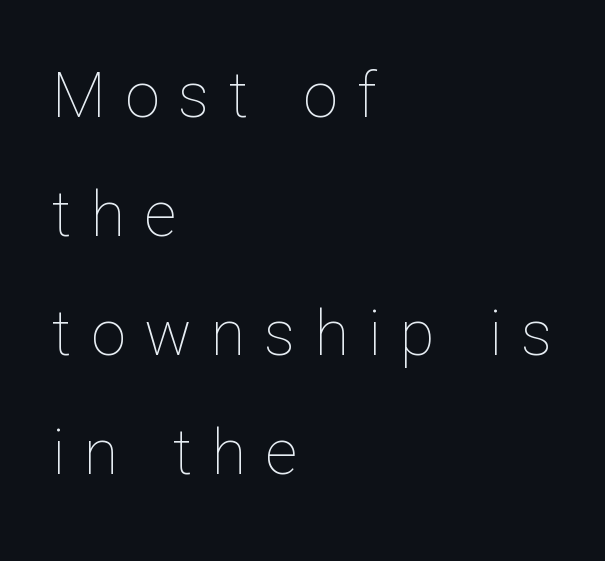
{"italic": "no", "bold": "no", "weight": "thin", "width": "normal", "stroke_contrast": "low", "x_height": "medium", "monospaced": "no", "underline": "no", "align": "left", "line_spacing_ratio": 1.89, "letter_spacing": "wide", "letter_spacing_em": 0.3, "glyph_px": 63}
